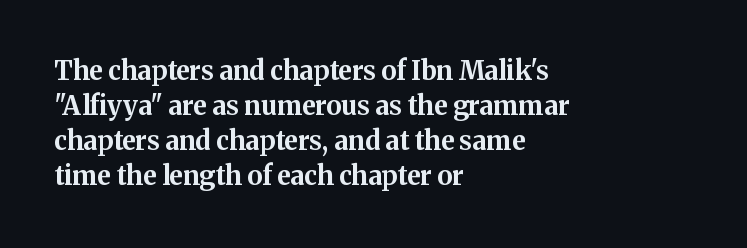
Spacing between characters is what you'd get straight out of the box. If you drew a line through each stem, it would be perfectly vertical. Which margin do the lines hug? The left one — the right edge is uneven. Leading: standard. Is the type bold? Yes — the strokes are clearly thick and heavy.
